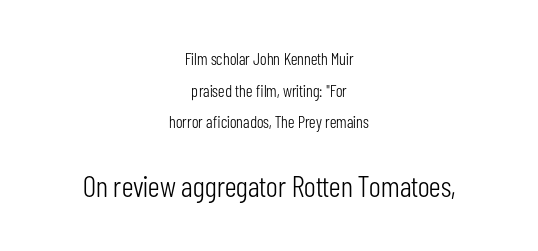
{"serif": "no", "italic": "no", "bold": "no", "weight": "light", "width": "condensed", "stroke_contrast": "low", "x_height": "medium", "monospaced": "no", "underline": "no", "align": "center", "line_spacing_ratio": 1.86, "letter_spacing": "normal", "letter_spacing_em": 0.0, "larger_block": "second", "size_ratio": 1.76, "glyph_px": 30}
